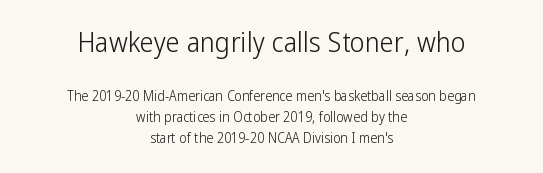
The image shows 28 px light, condensed sans-serif type, upright; set centered, normal line spacing (1.5x), normal letter spacing, not underlined; the first (top) block is 2.0x larger; low stroke contrast and a medium x-height.
